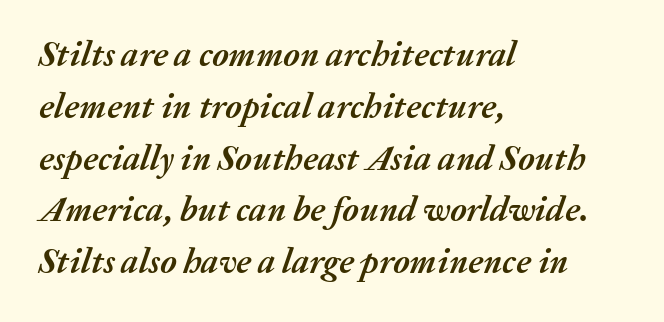
{"italic": "yes", "lean": "right", "slant_degrees": 20, "bold": "yes", "weight": "semibold", "width": "normal", "stroke_contrast": "medium", "x_height": "medium", "monospaced": "no", "underline": "no", "align": "left", "line_spacing": "normal", "line_spacing_ratio": 1.48, "letter_spacing": "normal", "letter_spacing_em": 0.0, "glyph_px": 35}
